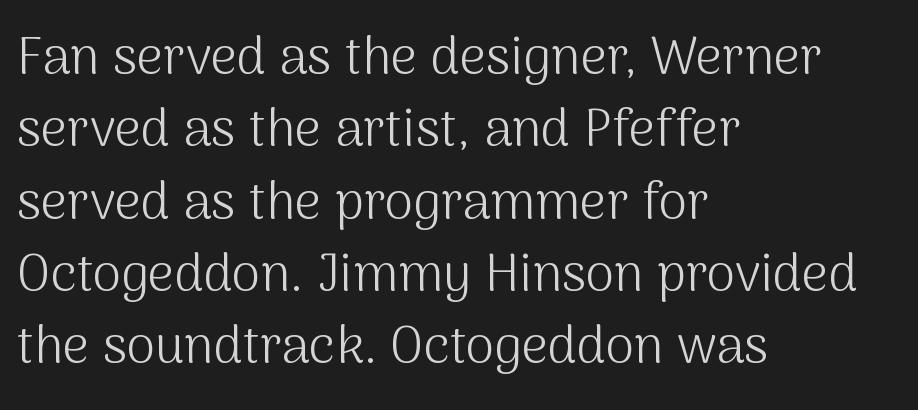
{"serif": "no", "italic": "no", "bold": "no", "weight": "light", "width": "normal", "stroke_contrast": "medium", "x_height": "medium", "monospaced": "no", "underline": "no", "align": "left", "line_spacing": "normal", "line_spacing_ratio": 1.39, "letter_spacing": "normal", "letter_spacing_em": 0.0, "glyph_px": 52}
